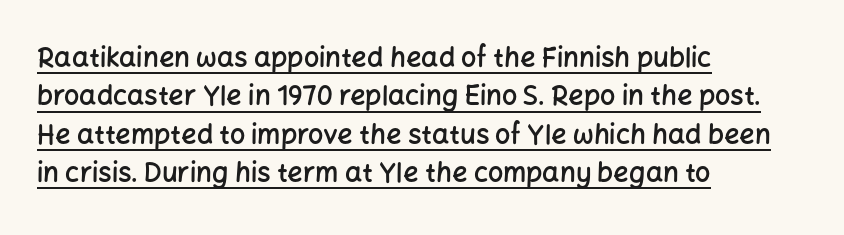
The image shows 27 px text type, upright; set left-aligned, normal line spacing (1.42x), normal letter spacing, underlined.
